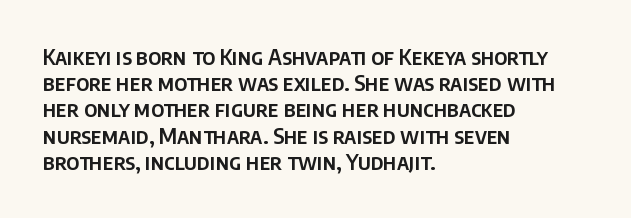
Q: Is the text italic (slanted)? A: No, it is upright.
Q: Is the text underlined? A: No.
Q: How is the paragraph aligned? A: Left-aligned.
Q: Is the spacing between letters normal or unusually wide? A: Normal.
Q: Is the spacing between lines tight, normal or loose? A: Normal.
